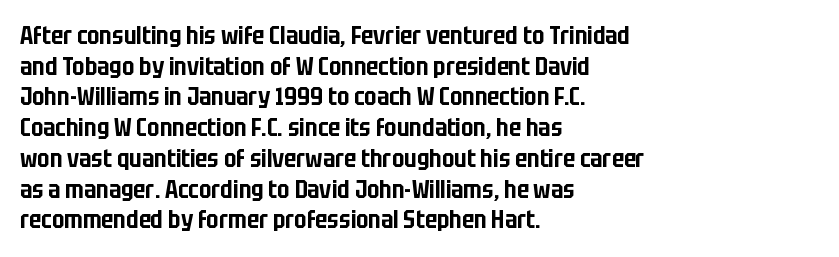
The image shows 24 px text type, upright; set left-aligned, normal line spacing (1.28x), normal letter spacing, not underlined.
